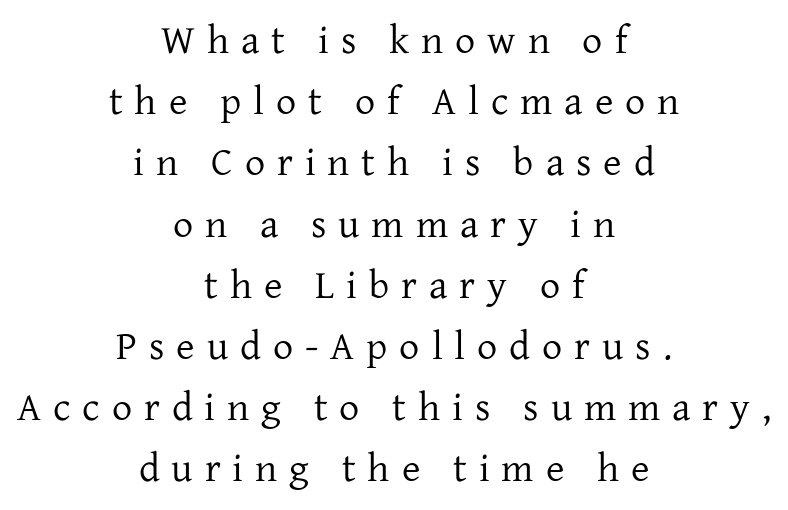
The image shows 40 px regular-weight serif type, upright; set centered, normal line spacing (1.53x), unusually wide letter spacing (+0.3 em), not underlined; low stroke contrast and a medium x-height.
